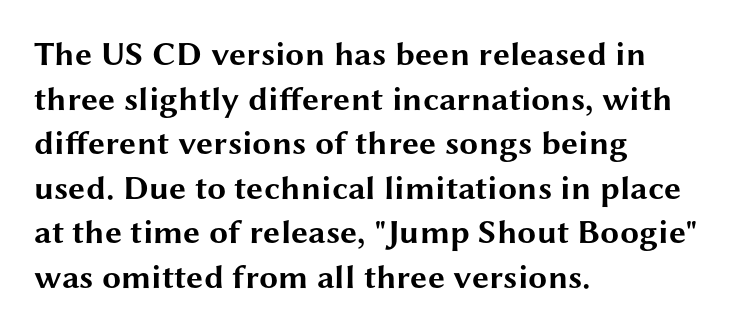
Q: Is the text bold? A: Yes.
Q: Is the text italic (slanted)? A: No, it is upright.
Q: Is the typeface a serif or a sans-serif typeface? A: Sans-serif.
Q: Is the text underlined? A: No.
Q: How is the paragraph aligned? A: Left-aligned.
Q: Is the spacing between letters normal or unusually wide? A: Normal.
Q: Is the spacing between lines tight, normal or loose? A: Normal.
Q: Width (condensed, normal, or wide)? A: Wide.
Q: Stroke contrast? A: Medium.
Q: x-height? A: Medium.
Q: Monospaced? A: No.
